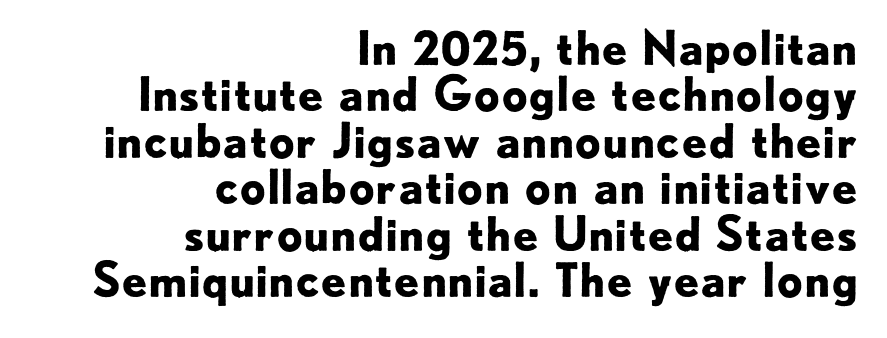
{"serif": "no", "italic": "no", "bold": "yes", "weight": "bold", "width": "normal", "stroke_contrast": "low", "x_height": "small", "monospaced": "no", "underline": "no", "align": "right", "line_spacing": "tight", "line_spacing_ratio": 1.01, "letter_spacing": "normal", "letter_spacing_em": 0.0, "glyph_px": 46}
